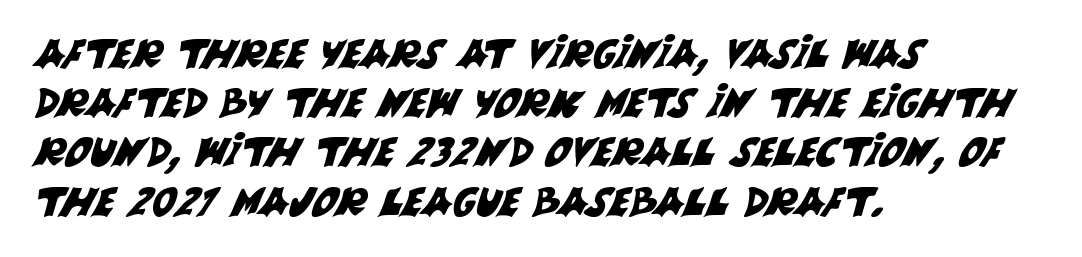
Q: Is the typeface a serif or a sans-serif typeface? A: Sans-serif.
Q: Is the text underlined? A: No.
Q: How is the paragraph aligned? A: Left-aligned.
Q: Is the spacing between letters normal or unusually wide? A: Normal.
Q: Width (condensed, normal, or wide)? A: Normal.
Q: Stroke contrast? A: Medium.
Q: x-height? A: Large.
Q: Monospaced? A: No.
